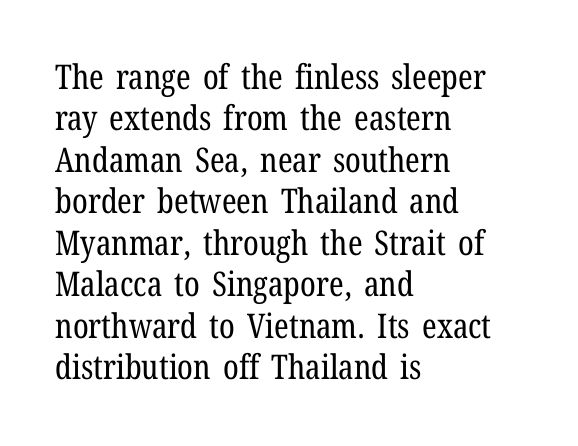
{"serif": "yes", "italic": "no", "bold": "no", "weight": "regular", "width": "condensed", "stroke_contrast": "low", "x_height": "medium", "monospaced": "no", "underline": "no", "align": "left", "line_spacing_ratio": 1.22, "letter_spacing": "normal", "letter_spacing_em": 0.0, "glyph_px": 34}
